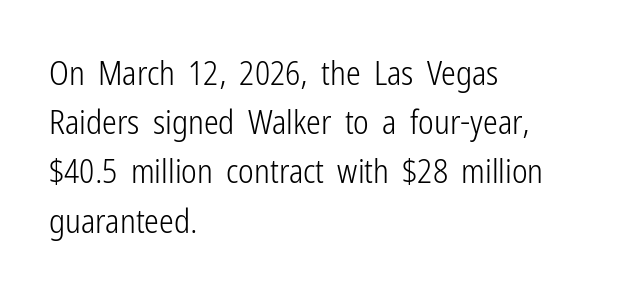
Q: Is the text bold? A: No.
Q: Is the text italic (slanted)? A: No, it is upright.
Q: Is the typeface a serif or a sans-serif typeface? A: Sans-serif.
Q: Is the text underlined? A: No.
Q: How is the paragraph aligned? A: Left-aligned.
Q: Is the spacing between letters normal or unusually wide? A: Normal.
Q: Is the spacing between lines tight, normal or loose? A: Normal.
Q: Width (condensed, normal, or wide)? A: Condensed.
Q: Stroke contrast? A: Low.
Q: x-height? A: Medium.
Q: Monospaced? A: No.
